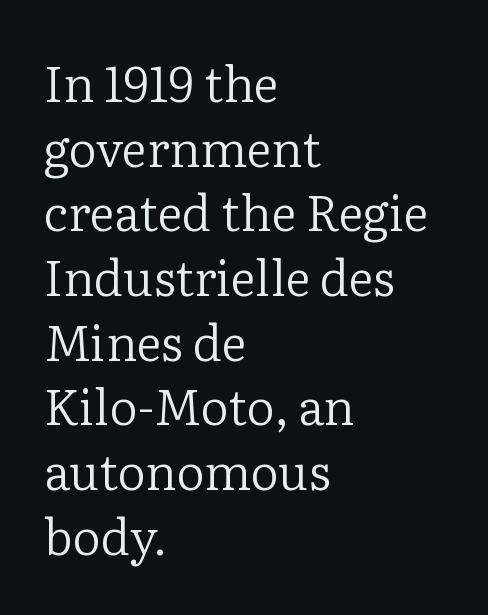
{"serif": "yes", "italic": "no", "bold": "no", "weight": "regular", "width": "normal", "stroke_contrast": "low", "x_height": "medium", "monospaced": "no", "underline": "no", "align": "left", "line_spacing": "normal", "line_spacing_ratio": 1.32, "letter_spacing": "normal", "letter_spacing_em": 0.0, "glyph_px": 49}
